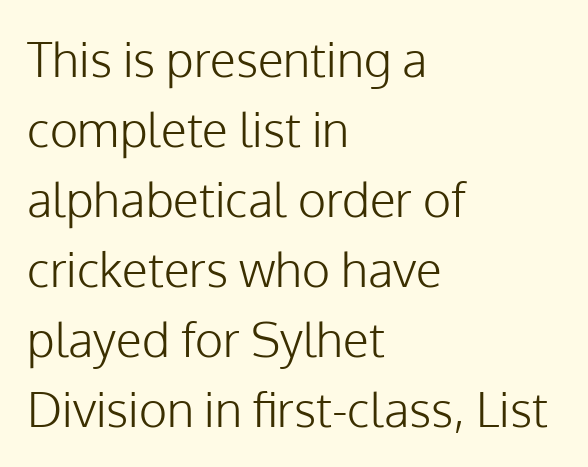
The image shows 48 px light sans-serif type, upright; set left-aligned, normal line spacing (1.46x), normal letter spacing, not underlined; low stroke contrast and a medium x-height.
